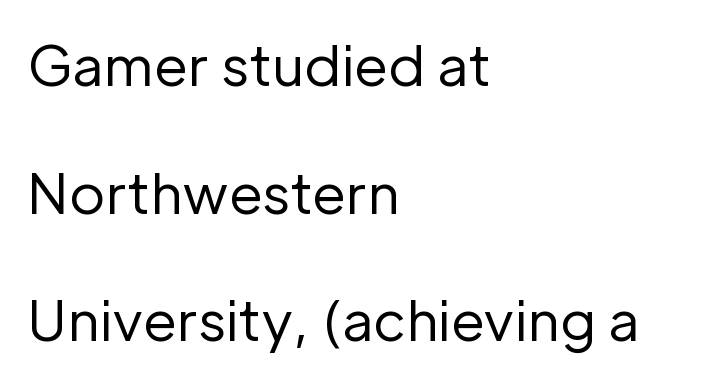
Q: Is the text bold? A: No.
Q: Is the text italic (slanted)? A: No, it is upright.
Q: Is the typeface a serif or a sans-serif typeface? A: Sans-serif.
Q: Is the text underlined? A: No.
Q: How is the paragraph aligned? A: Left-aligned.
Q: Is the spacing between letters normal or unusually wide? A: Normal.
Q: Is the spacing between lines tight, normal or loose? A: Loose.
Q: Width (condensed, normal, or wide)? A: Normal.
Q: Stroke contrast? A: Low.
Q: x-height? A: Medium.
Q: Monospaced? A: No.
